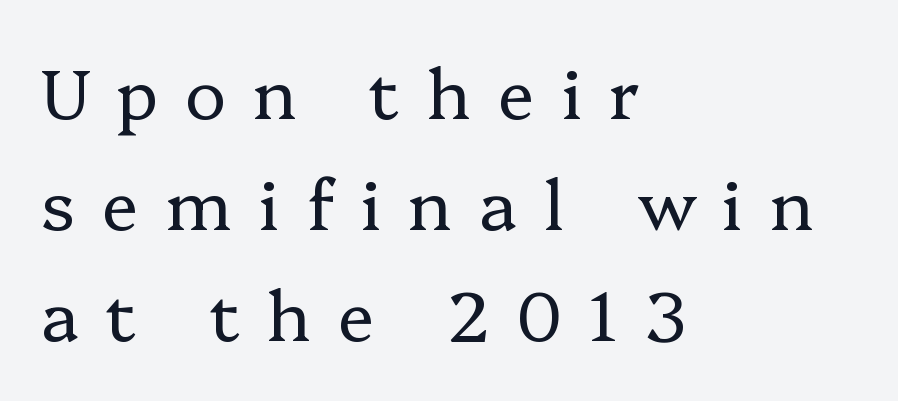
Q: Is the text bold? A: No.
Q: Is the text italic (slanted)? A: No, it is upright.
Q: Is the typeface a serif or a sans-serif typeface? A: Serif.
Q: Is the text underlined? A: No.
Q: How is the paragraph aligned? A: Left-aligned.
Q: Is the spacing between letters normal or unusually wide? A: Unusually wide.
Q: Is the spacing between lines tight, normal or loose? A: Normal.
Q: Width (condensed, normal, or wide)? A: Normal.
Q: Stroke contrast? A: Low.
Q: x-height? A: Medium.
Q: Monospaced? A: No.
